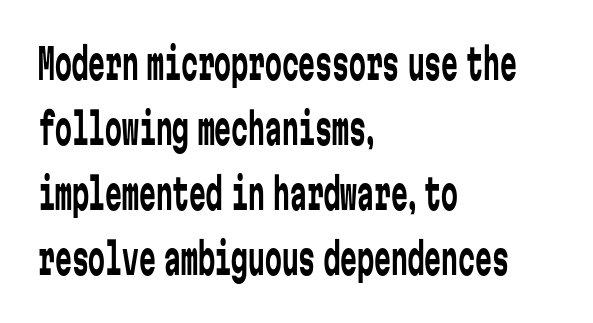
Does the copy run flush right? No — it runs flush left. Ascenders rise straight up at ninety degrees. The block of text has a typical density, with ordinary space between rows. Here the designer chose a console-style face with uniform glyph widths. This reads as an unemphasized weight, regular at the heaviest. The letters sit at their default tracking, neither squeezed nor spread.
